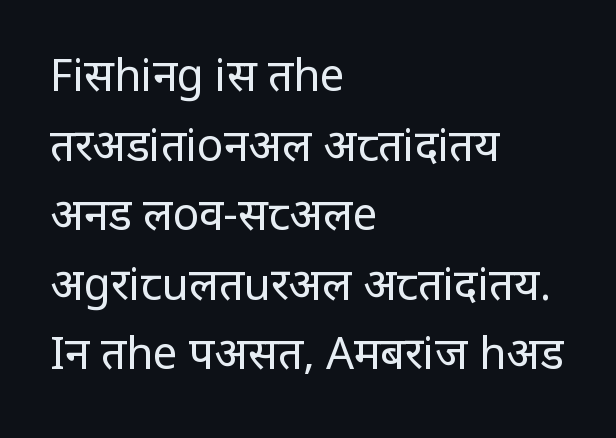
The image shows 44 px regular-weight, condensed sans-serif type, upright; set left-aligned, normal line spacing (1.58x), normal letter spacing, not underlined; low stroke contrast and a large x-height.
